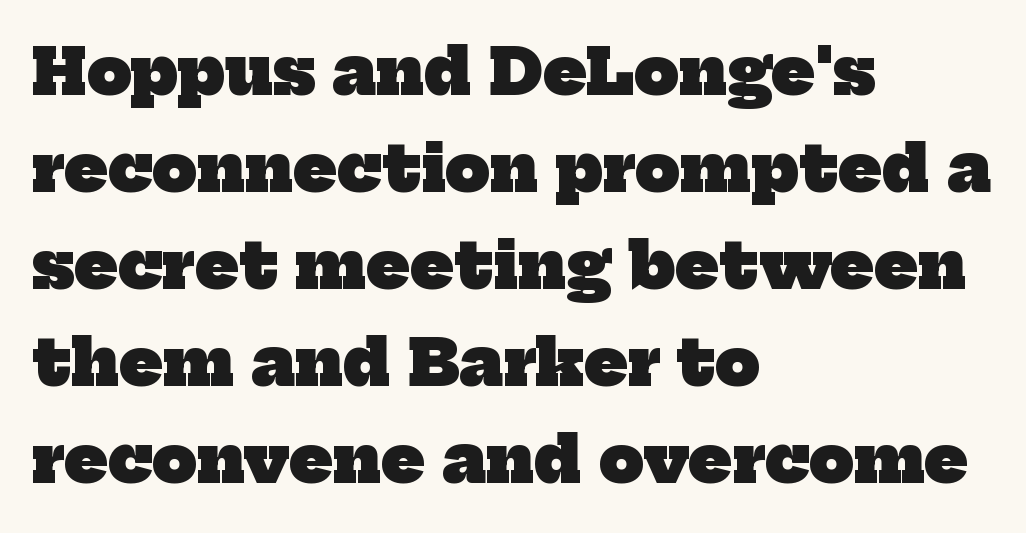
Decoration check: the copy has no underline. Serifs: yes, visible at the terminals of the letterforms. One-word summary of the alignment: left. A full-strength bold gives these letters their thick strokes. Evenly set lines give the paragraph a standard silhouette.
